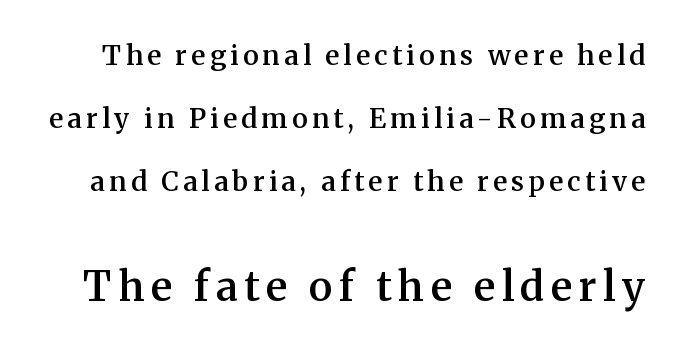
The image shows 41 px semibold serif type, upright; set loose line spacing (2.34x), not underlined; the second (bottom) block is 1.52x larger; medium stroke contrast and a medium x-height.
